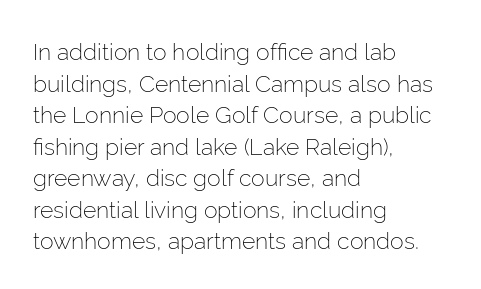
The strokes are not fattened; the text isn't bold. Beneath every word, the page is bare. Every row of glyphs begins at an identical x-position on the left. In terms of posture, this sample is upright.
